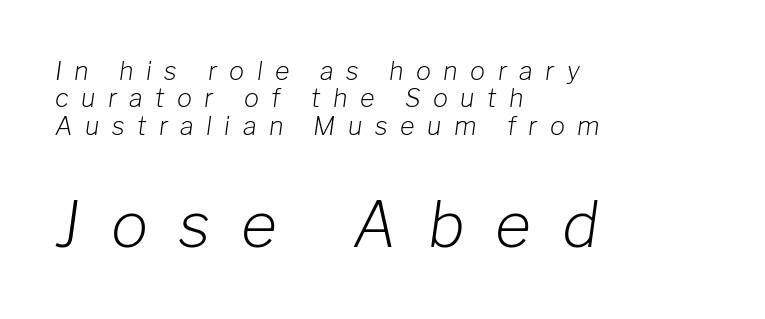
Q: Is the text bold? A: No.
Q: Is the text italic (slanted)? A: Yes, it leans right by about 8 degrees.
Q: Is the text underlined? A: No.
Q: How is the paragraph aligned? A: Left-aligned.
Q: Is the spacing between letters normal or unusually wide? A: Unusually wide.
Q: Is the spacing between lines tight, normal or loose? A: Tight.
Q: Which block of text is set in a larger size, the first (top) or the second (bottom)? A: The second (bottom) one.
Q: Width (condensed, normal, or wide)? A: Normal.
Q: Stroke contrast? A: Low.
Q: x-height? A: Medium.
Q: Monospaced? A: No.
